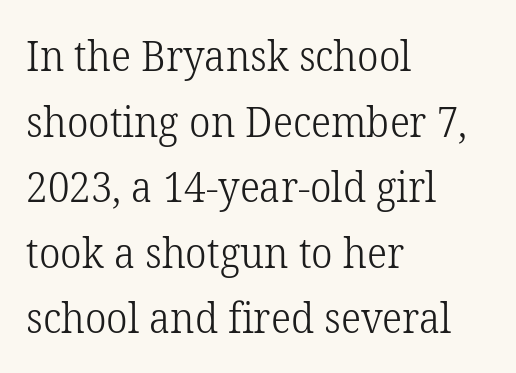
The image shows 42 px light serif type, upright; set left-aligned, normal line spacing (1.56x), normal letter spacing, not underlined; low stroke contrast and a medium x-height.
